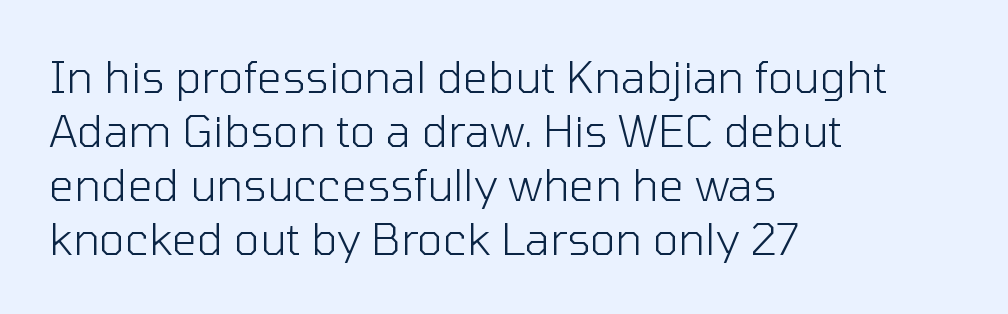
This sample is left-justified, so line endings fall wherever the words run out. Weight: not bold — regular or lighter. The letters stand straight up with perfectly vertical stems. Does the type have serifs? No, each stem ends abruptly.
